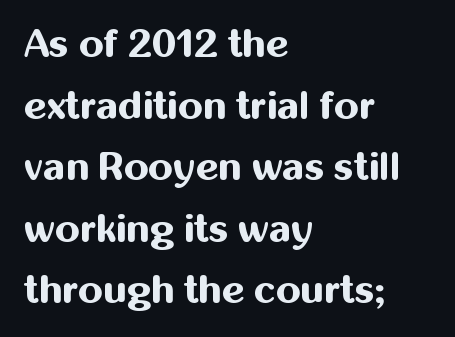
The image shows 39 px bold sans-serif type, upright; set left-aligned, normal line spacing (1.58x), normal letter spacing, not underlined; medium stroke contrast and a medium x-height.
